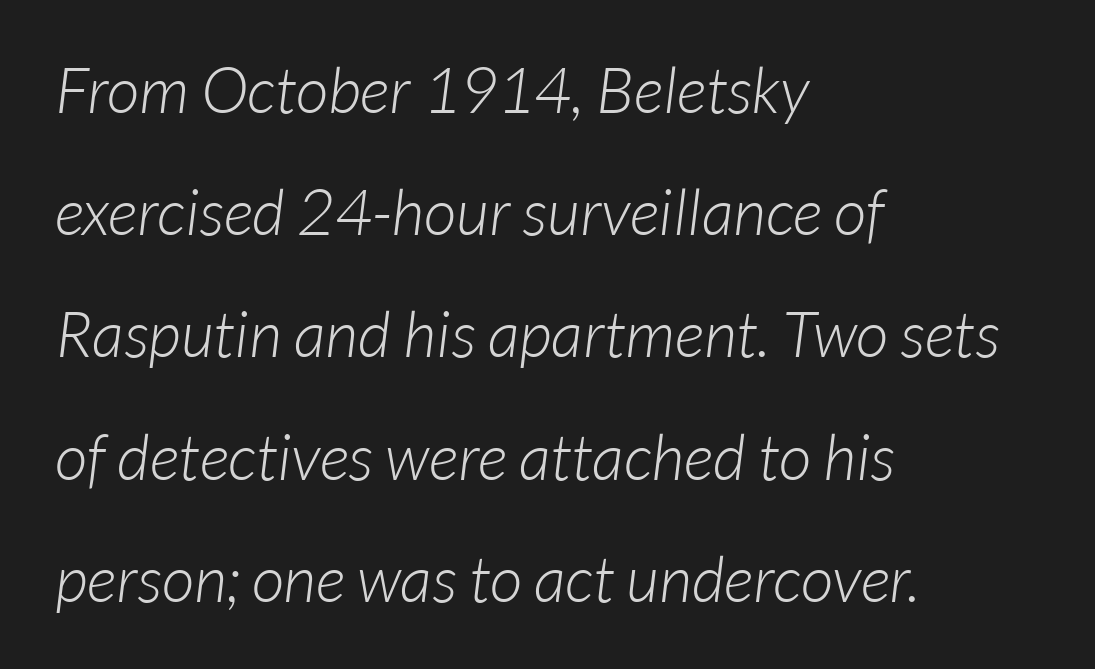
Spacing between characters is what you'd get straight out of the box. This sample trades compactness for vertical openness between lines. The passage shown is not underscored anywhere. The glyphs in this specimen are sans serif.
